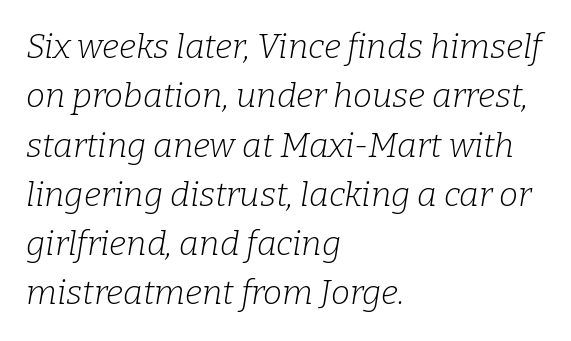
The image shows 34 px light serif type, italic (leaning right); set left-aligned, normal line spacing (1.45x), normal letter spacing, not underlined; low stroke contrast and a medium x-height.
